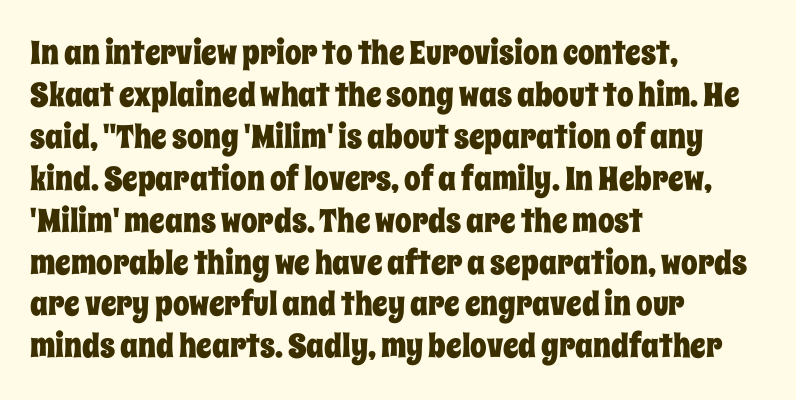
Q: Is the text italic (slanted)? A: No, it is upright.
Q: Is the text underlined? A: No.
Q: How is the paragraph aligned? A: Left-aligned.
Q: Is the spacing between letters normal or unusually wide? A: Normal.
Q: Is the spacing between lines tight, normal or loose? A: Normal.
Q: Width (condensed, normal, or wide)? A: Condensed.
Q: Stroke contrast? A: Low.
Q: x-height? A: Large.
Q: Monospaced? A: No.
